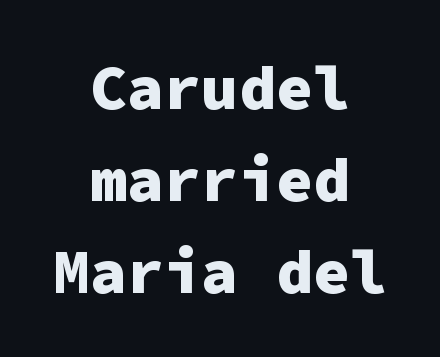
Q: Is the text bold? A: Yes.
Q: Is the text italic (slanted)? A: No, it is upright.
Q: Is the typeface a serif or a sans-serif typeface? A: Sans-serif.
Q: Is the text underlined? A: No.
Q: How is the paragraph aligned? A: Centered.
Q: Is the spacing between letters normal or unusually wide? A: Normal.
Q: Is the spacing between lines tight, normal or loose? A: Normal.
Q: Width (condensed, normal, or wide)? A: Normal.
Q: Stroke contrast? A: Low.
Q: x-height? A: Medium.
Q: Monospaced? A: Yes.
